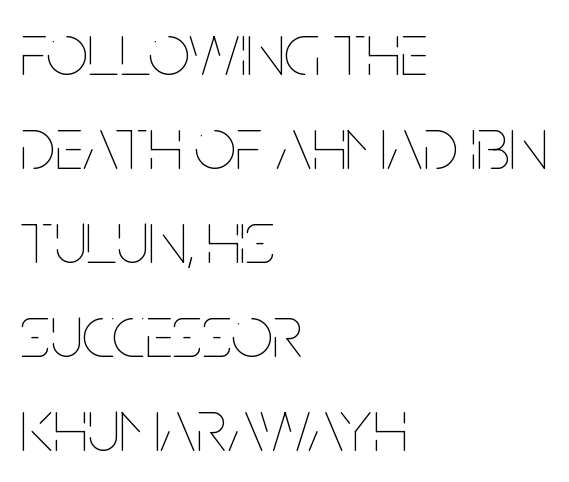
Unbolded letterforms with no extra heft. Quick note: underline off. One-word summary of the alignment: left. Do the characters align in a grid? No, the font is proportional. Nothing unusual about the tracking: characters are spaced as the font intends.
